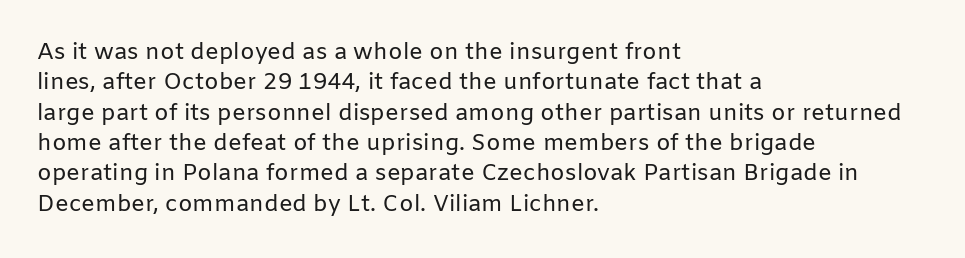
Q: Is the text bold? A: No.
Q: Is the text italic (slanted)? A: No, it is upright.
Q: Is the text underlined? A: No.
Q: How is the paragraph aligned? A: Left-aligned.
Q: Is the spacing between letters normal or unusually wide? A: Normal.
Q: Is the spacing between lines tight, normal or loose? A: Normal.
